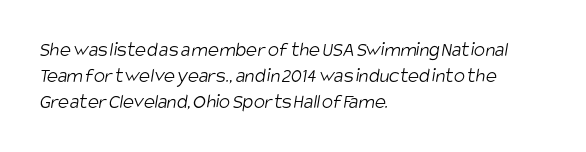
The image shows 21 px text type; set left-aligned, line spacing 1.23x, normal letter spacing, not underlined.
